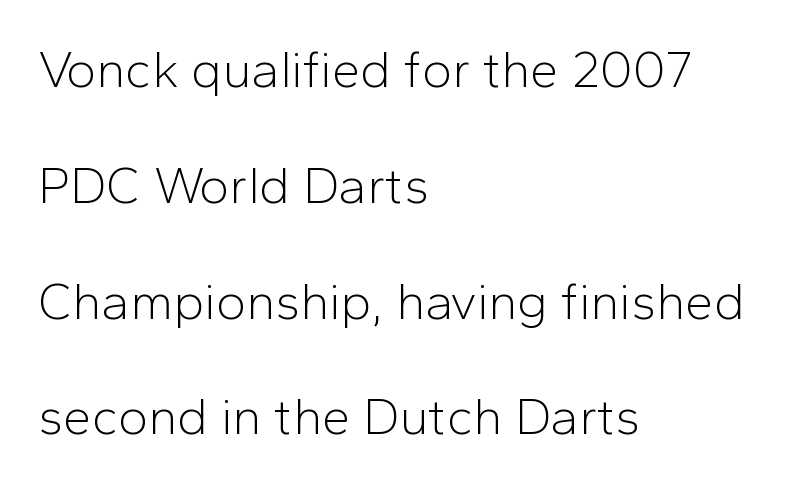
{"serif": "no", "italic": "no", "bold": "no", "weight": "light", "width": "normal", "stroke_contrast": "low", "x_height": "medium", "monospaced": "no", "underline": "no", "align": "left", "line_spacing": "loose", "line_spacing_ratio": 2.27, "letter_spacing": "normal", "letter_spacing_em": 0.0, "glyph_px": 51}
